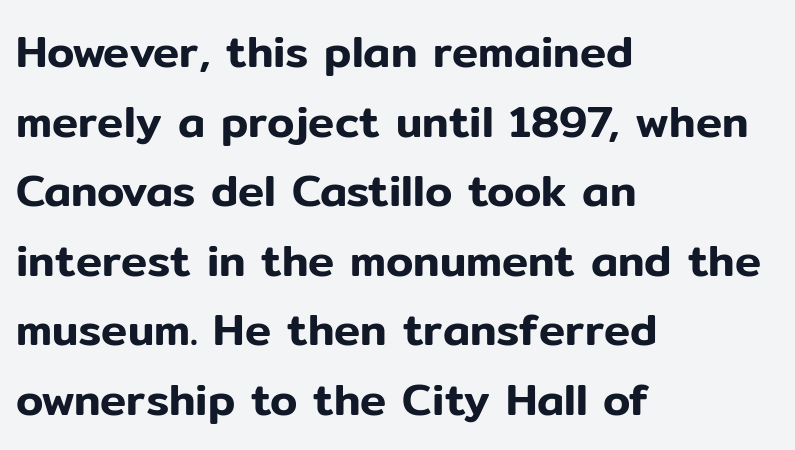
{"serif": "no", "italic": "no", "width": "normal", "stroke_contrast": "low", "x_height": "medium", "monospaced": "no", "underline": "no", "align": "left", "line_spacing": "normal", "line_spacing_ratio": 1.58, "letter_spacing": "normal", "letter_spacing_em": 0.0, "glyph_px": 44}
